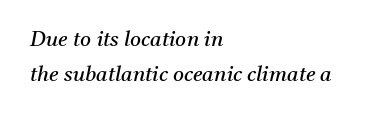
Q: Is the text bold? A: No.
Q: Is the text italic (slanted)? A: Yes, it leans right by about 11 degrees.
Q: Is the text underlined? A: No.
Q: How is the paragraph aligned? A: Left-aligned.
Q: Is the spacing between letters normal or unusually wide? A: Normal.
Q: Is the spacing between lines tight, normal or loose? A: Normal.
